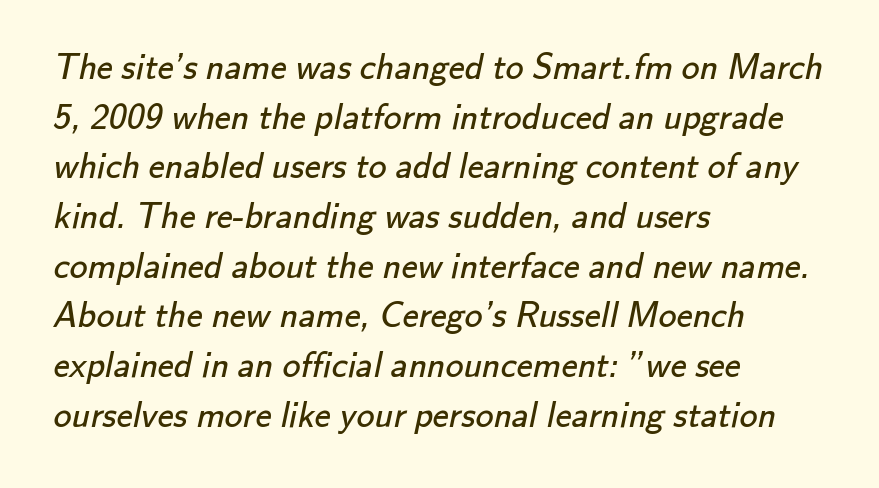
Q: Is the text bold? A: No.
Q: Is the typeface a serif or a sans-serif typeface? A: Sans-serif.
Q: Is the text underlined? A: No.
Q: How is the paragraph aligned? A: Left-aligned.
Q: Is the spacing between letters normal or unusually wide? A: Normal.
Q: Is the spacing between lines tight, normal or loose? A: Normal.
Q: Width (condensed, normal, or wide)? A: Normal.
Q: Stroke contrast? A: Low.
Q: x-height? A: Small.
Q: Monospaced? A: No.
